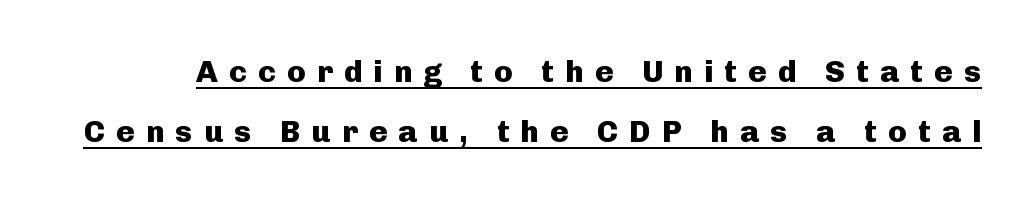
Q: Is the text bold? A: Yes.
Q: Is the text italic (slanted)? A: No, it is upright.
Q: Is the typeface a serif or a sans-serif typeface? A: Sans-serif.
Q: Is the text underlined? A: Yes.
Q: Is the spacing between letters normal or unusually wide? A: Unusually wide.
Q: Is the spacing between lines tight, normal or loose? A: Loose.
Q: Width (condensed, normal, or wide)? A: Normal.
Q: Stroke contrast? A: Low.
Q: x-height? A: Medium.
Q: Monospaced? A: No.
